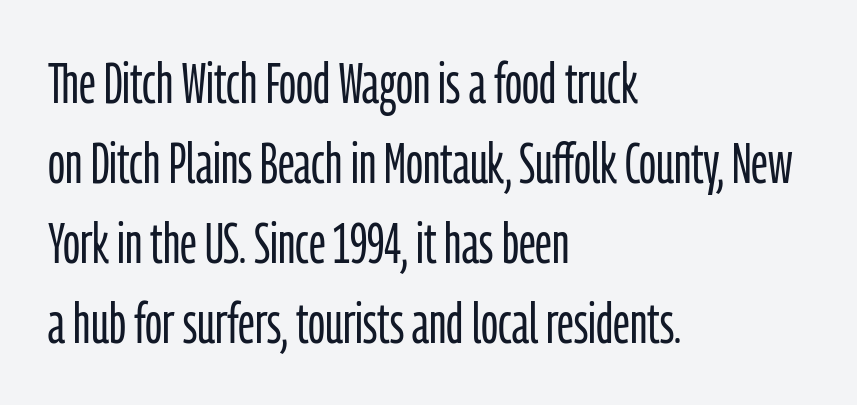
Q: Is the text bold? A: No.
Q: Is the text italic (slanted)? A: No, it is upright.
Q: Is the typeface a serif or a sans-serif typeface? A: Sans-serif.
Q: Is the text underlined? A: No.
Q: How is the paragraph aligned? A: Left-aligned.
Q: Is the spacing between letters normal or unusually wide? A: Normal.
Q: Is the spacing between lines tight, normal or loose? A: Normal.
Q: Width (condensed, normal, or wide)? A: Condensed.
Q: Stroke contrast? A: Low.
Q: x-height? A: Medium.
Q: Monospaced? A: No.
